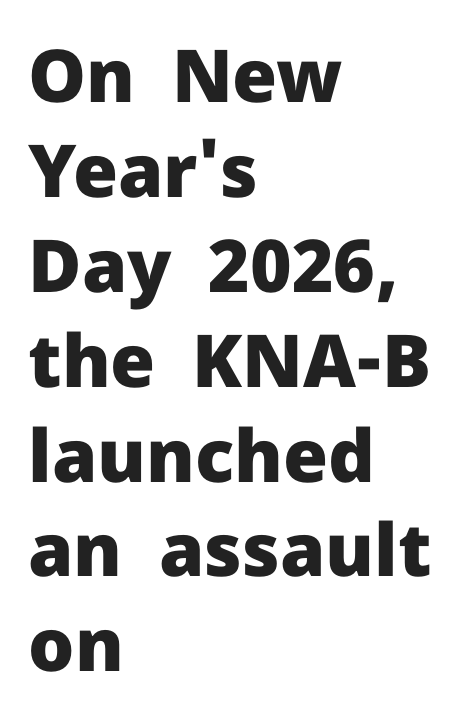
{"serif": "no", "italic": "no", "bold": "yes", "weight": "heavy", "width": "normal", "stroke_contrast": "low", "x_height": "medium", "monospaced": "no", "underline": "no", "align": "left", "line_spacing": "normal", "line_spacing_ratio": 1.3, "letter_spacing": "normal", "letter_spacing_em": 0.0, "glyph_px": 73}
